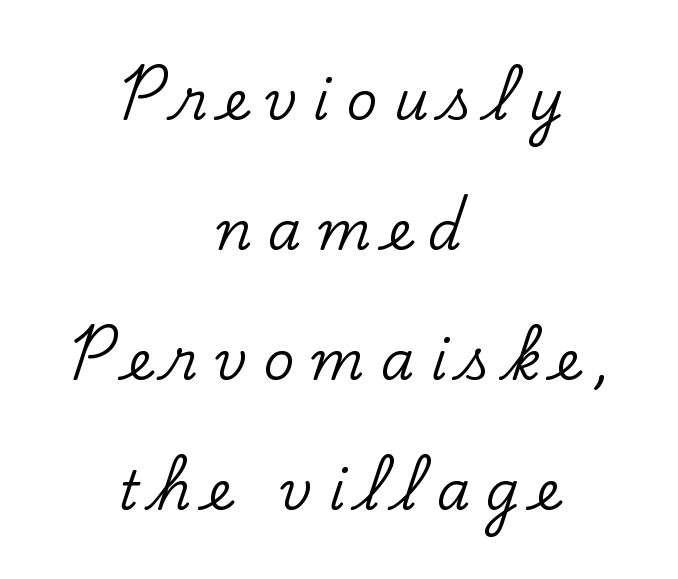
{"serif": "yes", "width": "normal", "stroke_contrast": "low", "x_height": "small", "monospaced": "no", "underline": "no", "align": "center", "line_spacing": "loose", "line_spacing_ratio": 2.41, "letter_spacing": "wide", "letter_spacing_em": 0.3, "glyph_px": 54}
